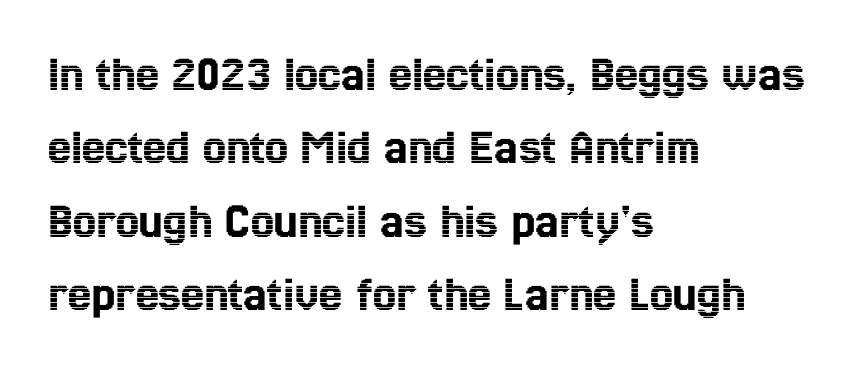
{"italic": "no", "width": "condensed", "x_height": "medium", "monospaced": "no", "underline": "no", "align": "left", "line_spacing": "normal", "line_spacing_ratio": 1.41, "letter_spacing": "normal", "letter_spacing_em": 0.0, "glyph_px": 52}
